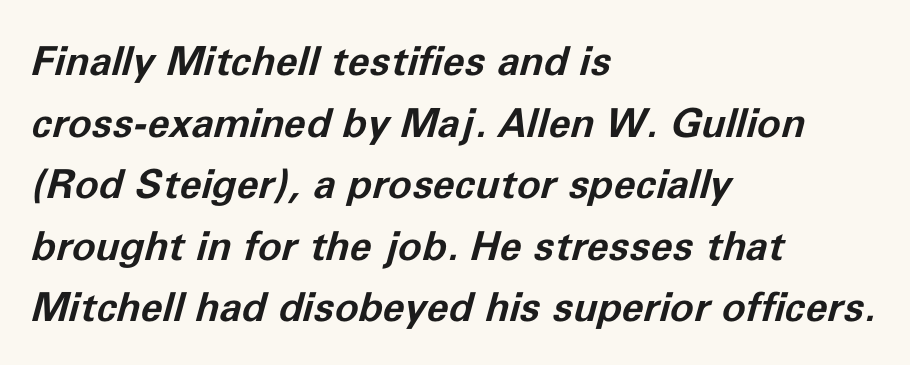
{"italic": "yes", "lean": "right", "slant_degrees": 11, "bold": "yes", "weight": "bold", "width": "normal", "stroke_contrast": "low", "x_height": "medium", "monospaced": "no", "underline": "no", "align": "left", "line_spacing": "normal", "line_spacing_ratio": 1.54, "letter_spacing": "normal", "letter_spacing_em": 0.0, "glyph_px": 40}
